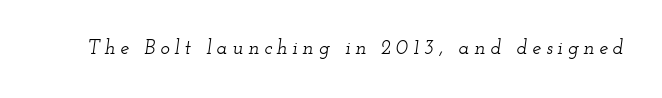
Q: Is the text italic (slanted)? A: Yes, it leans right by about 12 degrees.
Q: Is the text underlined? A: No.
Q: Is the spacing between letters normal or unusually wide? A: Unusually wide.
